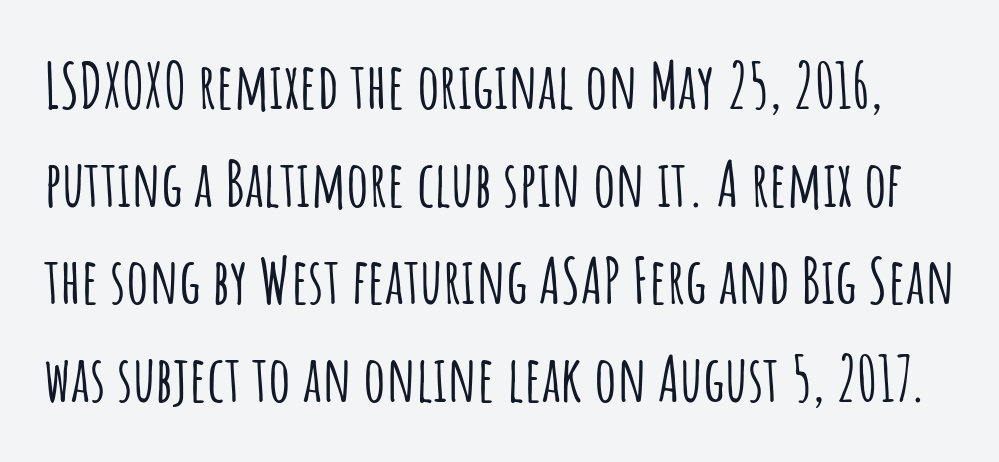
Q: Is the text italic (slanted)? A: No, it is upright.
Q: Is the typeface a serif or a sans-serif typeface? A: Sans-serif.
Q: Is the text underlined? A: No.
Q: Is the spacing between letters normal or unusually wide? A: Normal.
Q: Is the spacing between lines tight, normal or loose? A: Normal.
Q: Width (condensed, normal, or wide)? A: Condensed.
Q: Stroke contrast? A: Low.
Q: x-height? A: Large.
Q: Monospaced? A: No.
